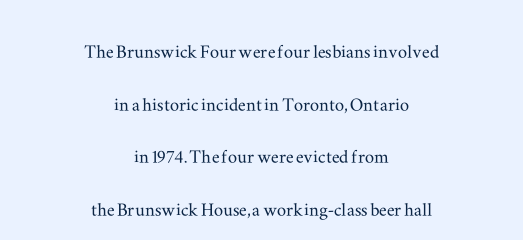
{"italic": "no", "underline": "no", "align": "center", "line_spacing": "loose", "line_spacing_ratio": 2.29, "letter_spacing": "normal", "letter_spacing_em": 0.0, "glyph_px": 23}
